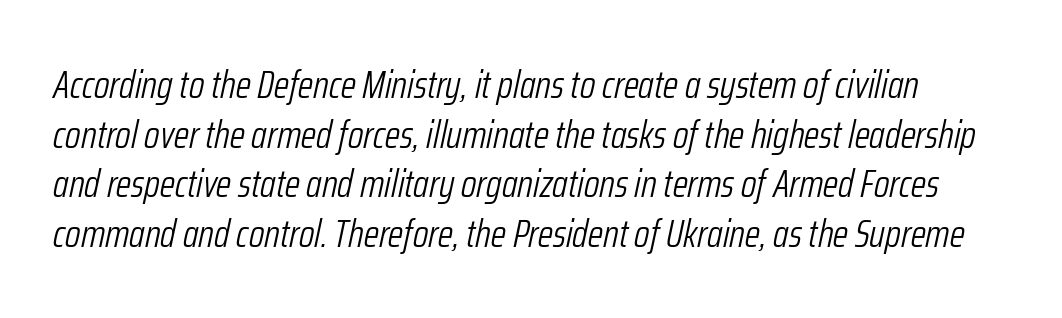
{"italic": "yes", "lean": "right", "slant_degrees": 12, "bold": "no", "weight": "light", "width": "condensed", "stroke_contrast": "low", "x_height": "medium", "monospaced": "no", "underline": "no", "line_spacing": "normal", "line_spacing_ratio": 1.27, "letter_spacing": "normal", "letter_spacing_em": 0.0, "glyph_px": 39}
